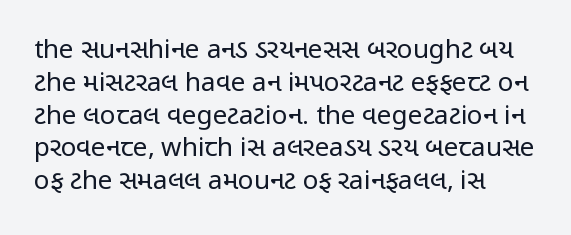
{"italic": "no", "bold": "no", "underline": "no", "align": "left", "line_spacing": "normal", "line_spacing_ratio": 1.26, "letter_spacing": "normal", "letter_spacing_em": 0.0, "glyph_px": 26}
